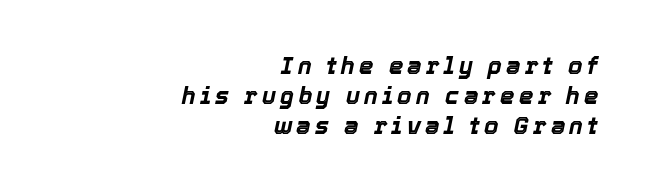
The rendering applies a slant to the glyphs. What weight is shown? A full bold with thick strokes. The paragraph shown leans on its right margin. Vertically, the passage feels balanced, rows spaced as you'd expect.
